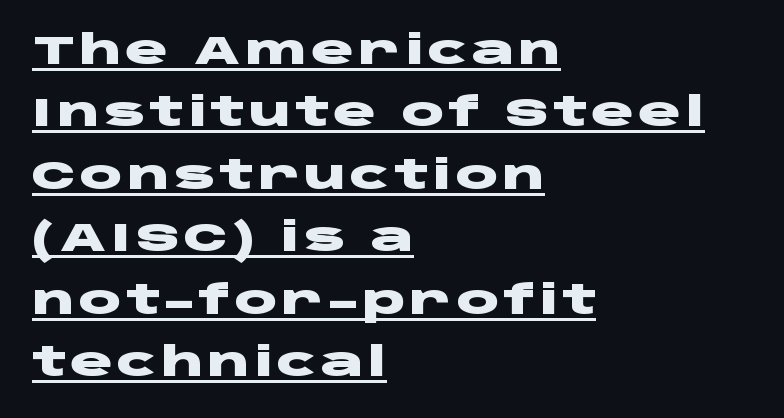
Is the type bold? Yes — the strokes are clearly thick and heavy. Examine the stroke ends and you'll find no serifs. Think of a printed novel: that variable character pitch is what you see here. The specimen includes a rule beneath the text block's lines. The font's upright variant was chosen for this text.
